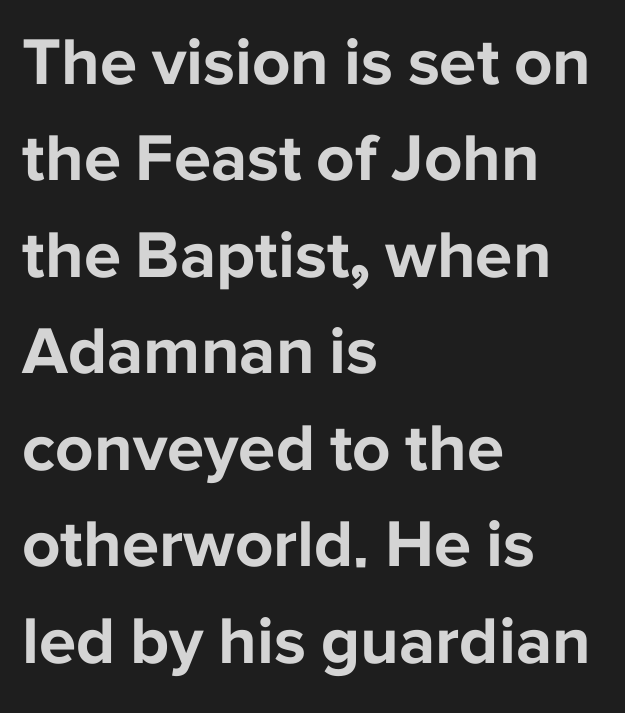
Q: Is the text bold? A: Yes.
Q: Is the text italic (slanted)? A: No, it is upright.
Q: Is the typeface a serif or a sans-serif typeface? A: Sans-serif.
Q: Is the text underlined? A: No.
Q: How is the paragraph aligned? A: Left-aligned.
Q: Is the spacing between letters normal or unusually wide? A: Normal.
Q: Is the spacing between lines tight, normal or loose? A: Normal.
Q: Width (condensed, normal, or wide)? A: Normal.
Q: Stroke contrast? A: Low.
Q: x-height? A: Medium.
Q: Monospaced? A: No.
